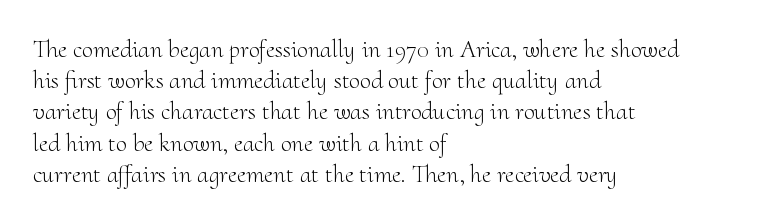
The image shows 25 px text type, upright; set left-aligned, normal line spacing (1.25x), normal letter spacing, not underlined.
